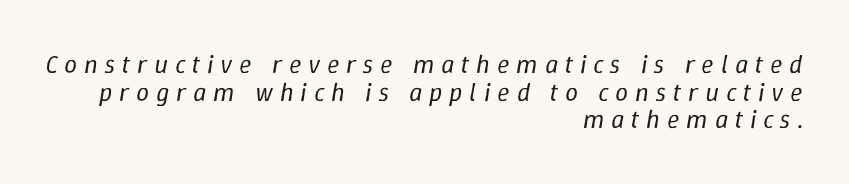
The image shows 26 px text type, italic (leaning right); set right-aligned, tight line spacing (1.06x), unusually wide letter spacing (+0.26 em), not underlined.
